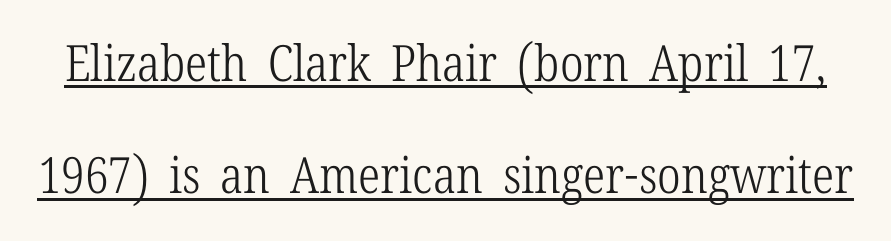
{"serif": "yes", "italic": "no", "bold": "no", "weight": "light", "width": "condensed", "stroke_contrast": "low", "x_height": "medium", "monospaced": "no", "underline": "yes", "line_spacing": "loose", "line_spacing_ratio": 2.25, "letter_spacing": "normal", "letter_spacing_em": 0.0, "glyph_px": 50}
